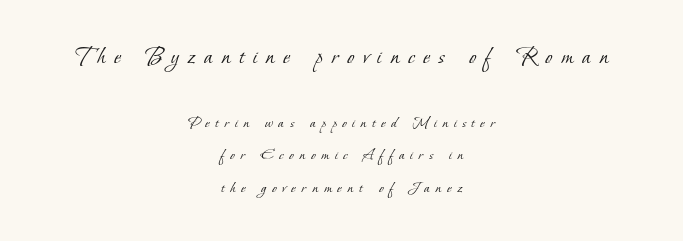
The image shows 26 px text type; set centered, loose line spacing (1.92x), unusually wide letter spacing (+0.34 em), not underlined; the first (top) block is 1.53x larger.
